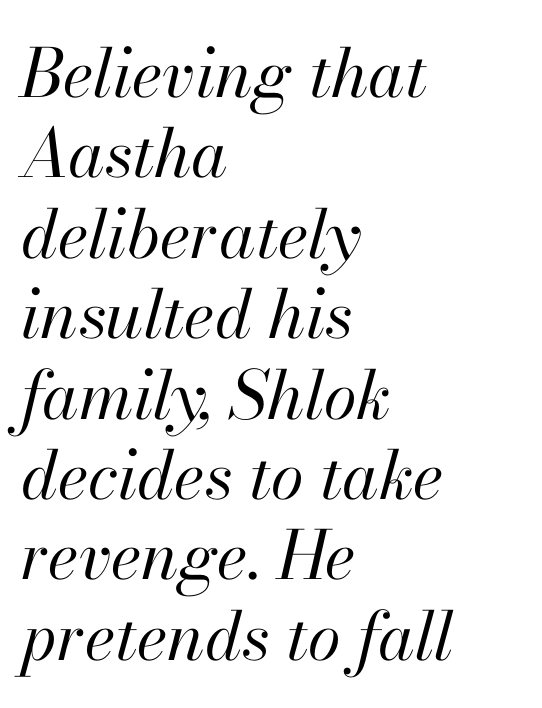
No word sits above an underline. The text carries the slant typical of an italic or oblique font. The letterforms sit at book weight or below. This sample has the flowing, uneven cadence of proportional lettering. Horizontal alignment here is leftward, the default for most running prose. This rendering leaves character spacing at its baseline value.
